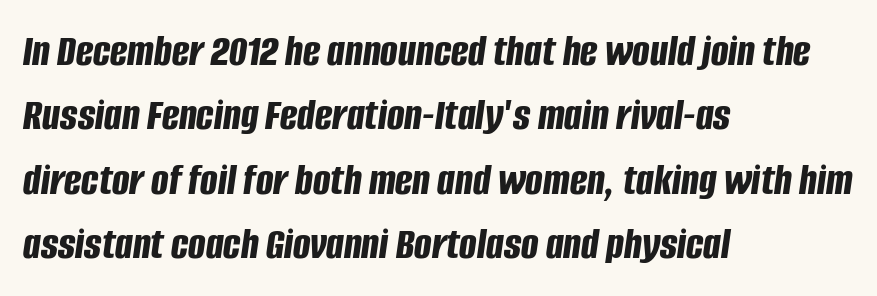
Words float on clear page, feet unadorned. The text carries the slant typical of an italic or oblique font. The vertical gap from one line to the next is medium. This rendering uses left alignment, leaving the right contour irregular.
